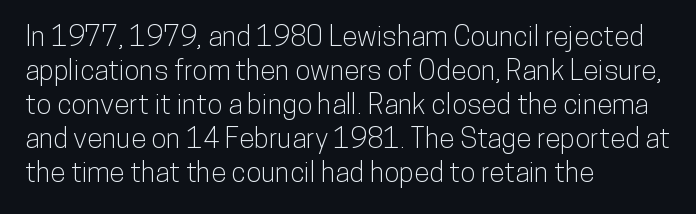
Q: Is the text italic (slanted)? A: No, it is upright.
Q: Is the typeface a serif or a sans-serif typeface? A: Sans-serif.
Q: Is the text underlined? A: No.
Q: How is the paragraph aligned? A: Left-aligned.
Q: Is the spacing between letters normal or unusually wide? A: Normal.
Q: Width (condensed, normal, or wide)? A: Condensed.
Q: Stroke contrast? A: Low.
Q: x-height? A: Medium.
Q: Monospaced? A: No.
